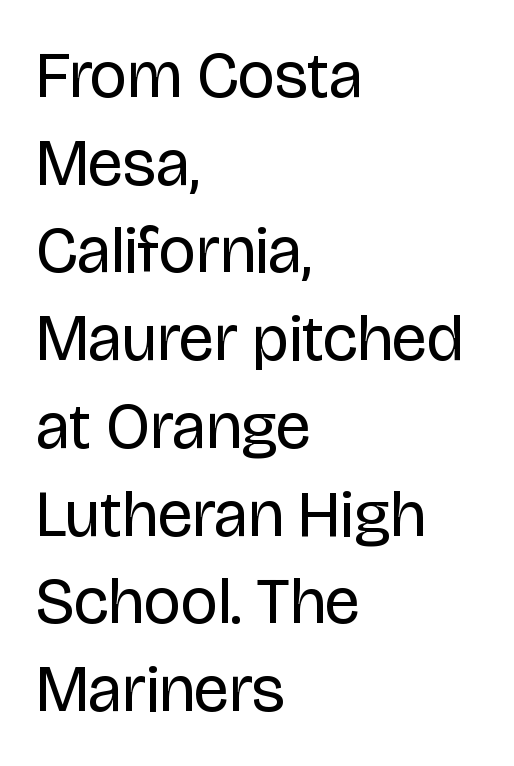
What kind of face is this? One without serifs — a sans. Unmarked baselines from the first word to the last. A typesetter would call this proportional, since set widths differ per character. Vertically, the passage feels balanced, rows spaced as you'd expect.
